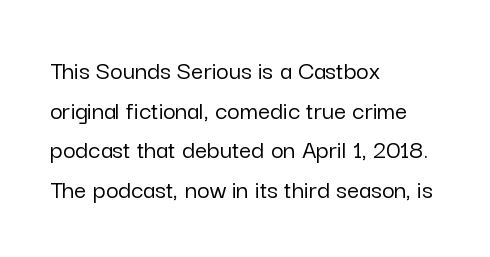
The image shows 27 px text type, upright; set left-aligned, normal line spacing (1.47x), normal letter spacing, not underlined.
